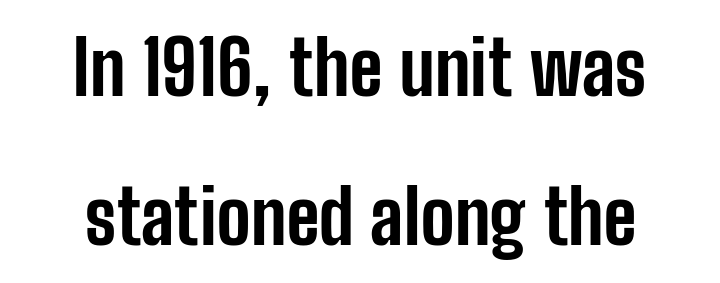
Reading down the column, the eye jumps a long way to each next line. Plenty of ink on the page — the face is bold. Is this a fixed-width face? No — the glyphs have proportional, varying widths. The designer went with a sans here, leaving each stem footless. The type is set solid horizontally, with unmodified tracking.
